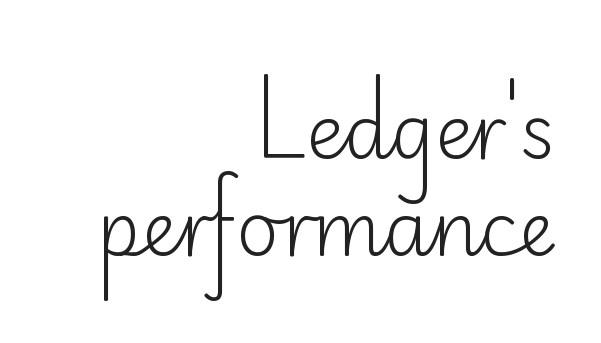
The characters are drawn with everyday or finer stroke widths. When letters stand straight like this, we call the style roman or upright. Layout note: lines flush right. There is no visible air inserted between adjacent glyphs. The baseline area is clear.
